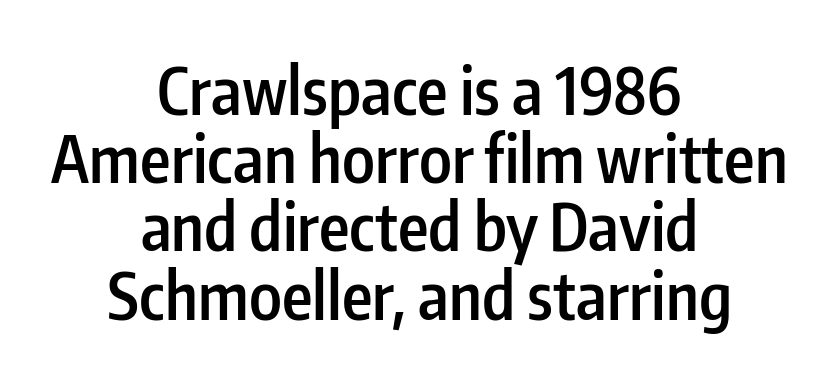
{"serif": "no", "italic": "no", "bold": "semi", "weight": "semibold", "width": "condensed", "stroke_contrast": "low", "x_height": "medium", "monospaced": "no", "underline": "no", "align": "center", "line_spacing": "tight", "line_spacing_ratio": 1.05, "letter_spacing": "normal", "letter_spacing_em": 0.0, "glyph_px": 65}
